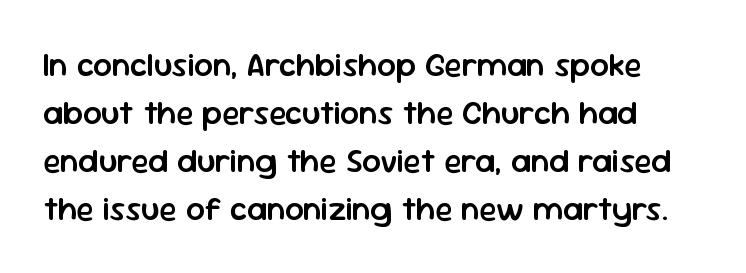
The image shows 33 px semibold sans-serif type, upright; set normal line spacing (1.45x), normal letter spacing, not underlined; low stroke contrast and a medium x-height.
